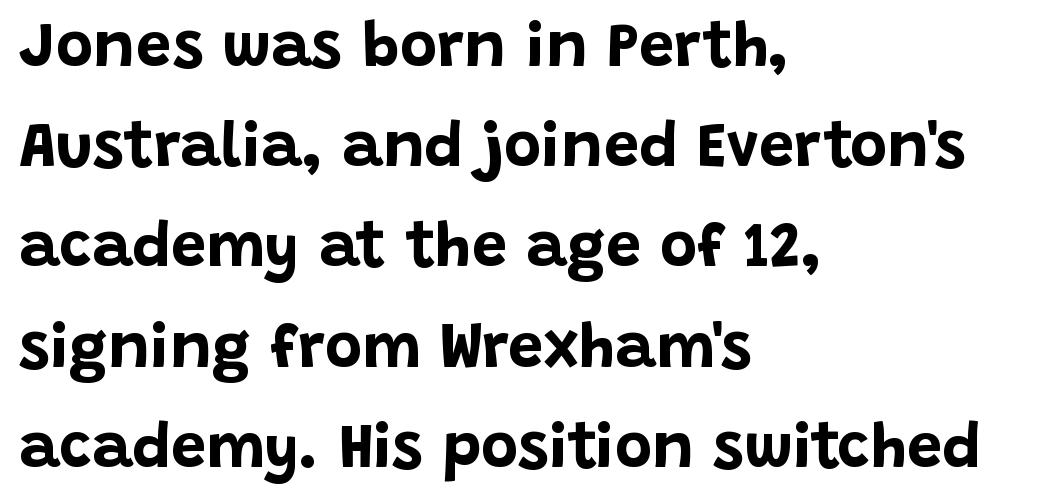
A sans-serif font was chosen for this passage. Do the letters lean? They stand straight. Is the type bold? Yes — the strokes are clearly thick and heavy. Between one letter and the next there's only the usual sliver of space. The face used here is proportionally spaced, like ordinary book or web type. In CSS terms this would be text-align: left.
